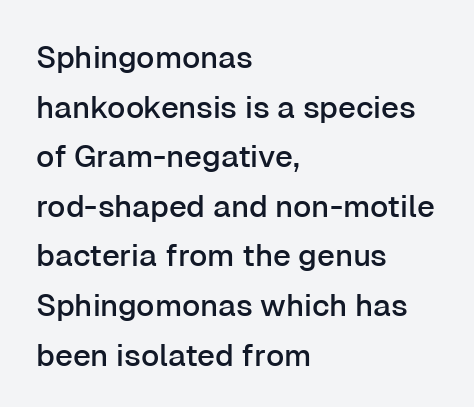
Evenly set lines give the paragraph a standard silhouette. The passage shown has conventional tracking throughout. This is sans-serif lettering, the kind often seen on screens and signage. Letters rest on an invisible, unmarked baseline. Note the varied advance widths — an 'i' is clearly narrower than an 'm'. Is there any slant? The stems are plumb.
